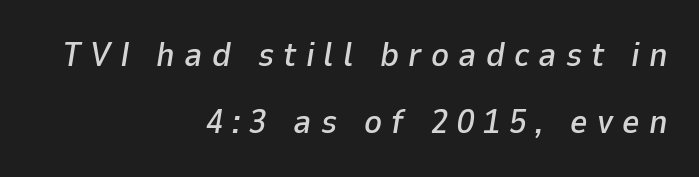
Think of a printed novel: that variable character pitch is what you see here. Only glyphs here, with clear space below each row. Vertical spacing — loose. Style check: oblique. The typesetter chose a ragged-left arrangement here. Caption: expanded tracking, letters set apart.
